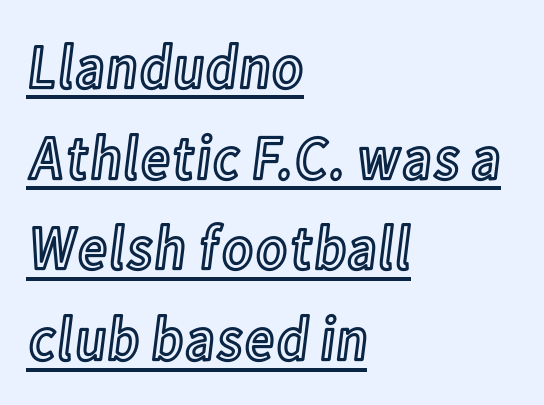
The image shows 63 px condensed type; set left-aligned, normal line spacing (1.44x), normal letter spacing, underlined; a medium x-height.
